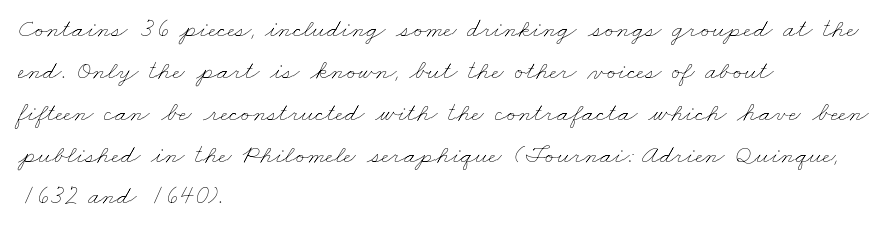
The passage shown stacks its lines at a standard gap. The letters sit at their default tracking, neither squeezed nor spread. Layout note: lines flush left. Just letters on the line, the space beneath them empty.
